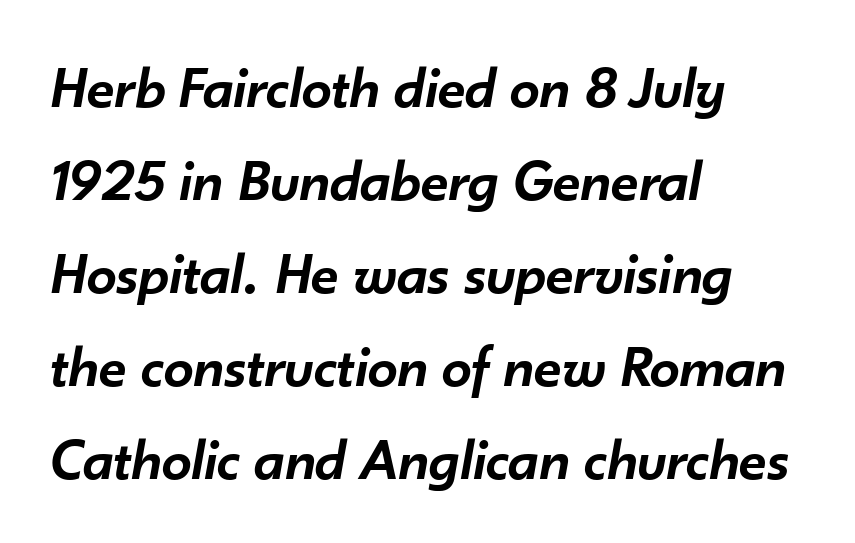
{"italic": "yes", "lean": "right", "slant_degrees": 10, "bold": "semi", "weight": "semibold", "width": "normal", "stroke_contrast": "low", "x_height": "small", "monospaced": "no", "underline": "no", "align": "left", "line_spacing": "normal", "line_spacing_ratio": 1.55, "letter_spacing": "normal", "letter_spacing_em": 0.0, "glyph_px": 60}
